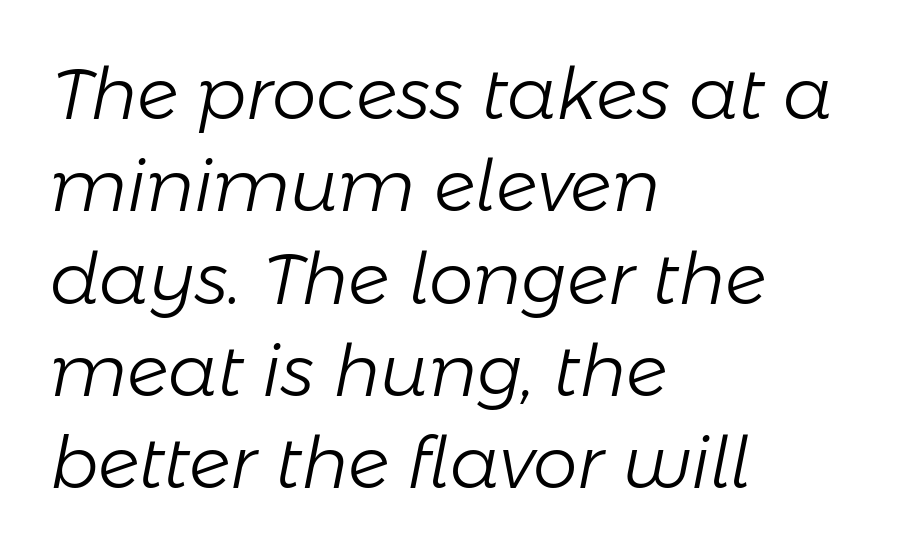
The image shows 71 px light type, italic (leaning right); set left-aligned, normal line spacing (1.3x), normal letter spacing, not underlined; low stroke contrast and a medium x-height.
